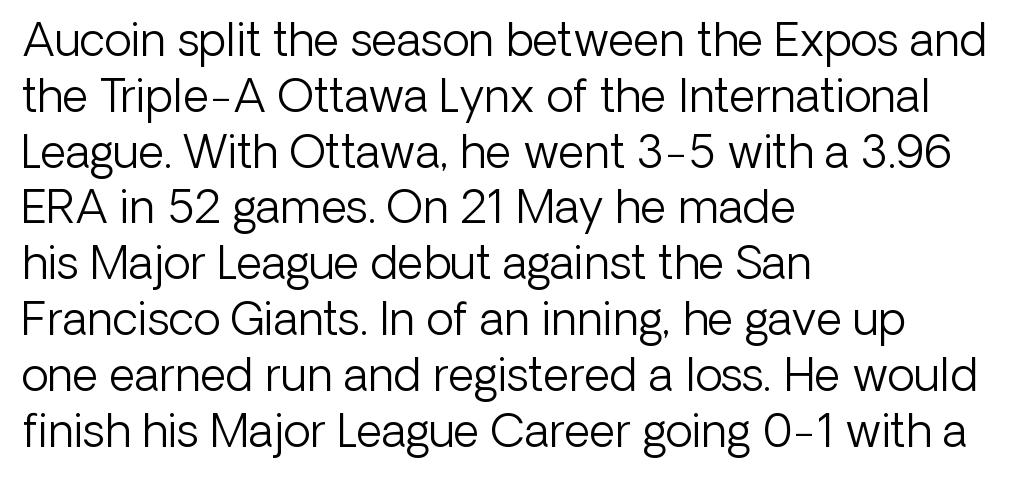
Each letter keeps its own natural width here, so spacing adapts to shape. It's the straight-up-and-down kind of type. The horizontal fit of the characters is conventional and even. One-word summary of the alignment: left. Stems and bowls with no extra thickness — not bold. The baseline area is clear.
